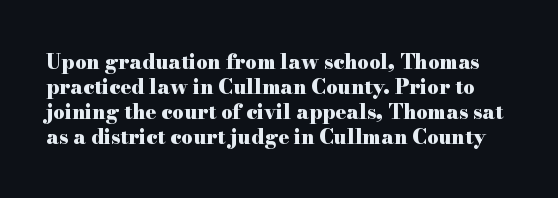
The line texture is even and compact thanks to regular tracking. Vertical spacing — default. Does the lettering tilt? It doesn't — this is upright. Weight: bold. Decoration check: the copy has no underline.
